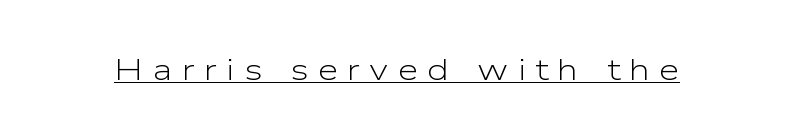
Q: Is the text bold? A: No.
Q: Is the text italic (slanted)? A: No, it is upright.
Q: Is the typeface a serif or a sans-serif typeface? A: Sans-serif.
Q: Is the text underlined? A: Yes.
Q: Is the spacing between letters normal or unusually wide? A: Unusually wide.
Q: Width (condensed, normal, or wide)? A: Wide.
Q: Stroke contrast? A: Low.
Q: x-height? A: Medium.
Q: Monospaced? A: No.
